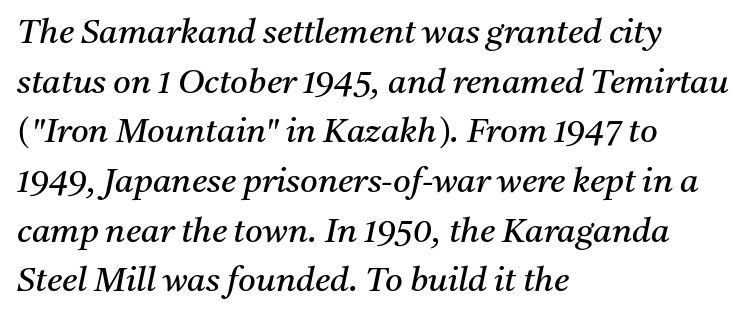
The lettering tilts uniformly, giving the passage an italic look. Each word holds together tightly as a unit, with standard inter-letter gaps. Looks like regular typesetting: each glyph gets only the width it needs. Compared with a centered layout, this one pins lines to the left instead. The space beneath each line is pristine and unruled.
